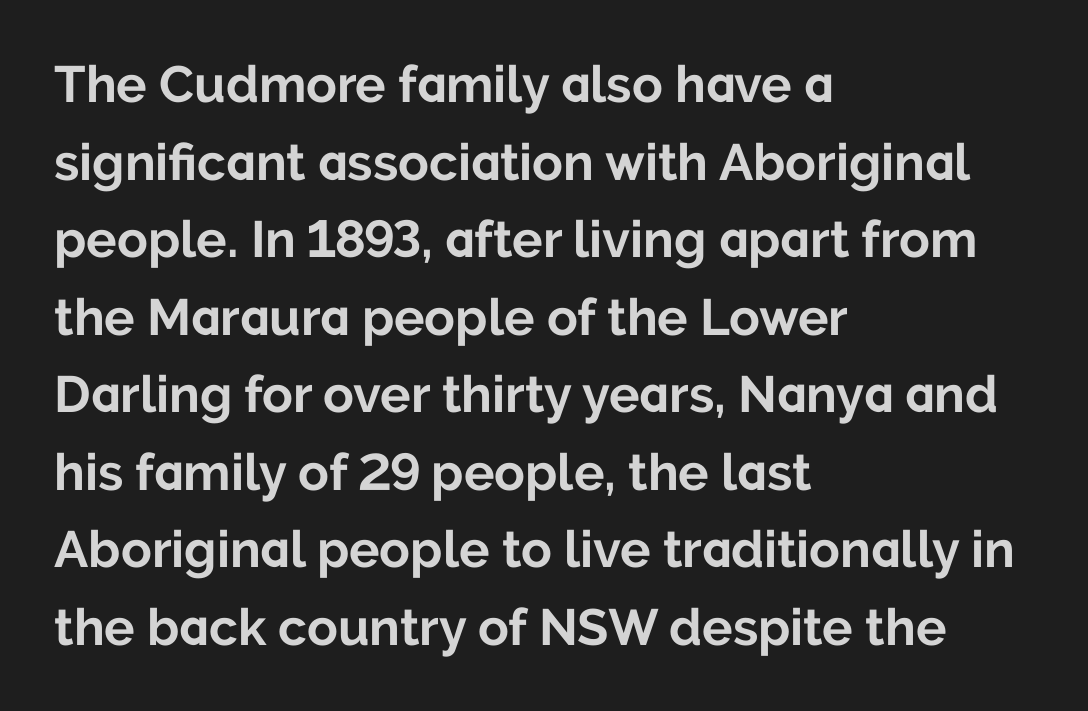
{"serif": "no", "italic": "no", "bold": "yes", "weight": "bold", "width": "normal", "stroke_contrast": "low", "x_height": "medium", "monospaced": "no", "underline": "no", "align": "left", "line_spacing": "normal", "line_spacing_ratio": 1.52, "letter_spacing": "normal", "letter_spacing_em": 0.0, "glyph_px": 51}
